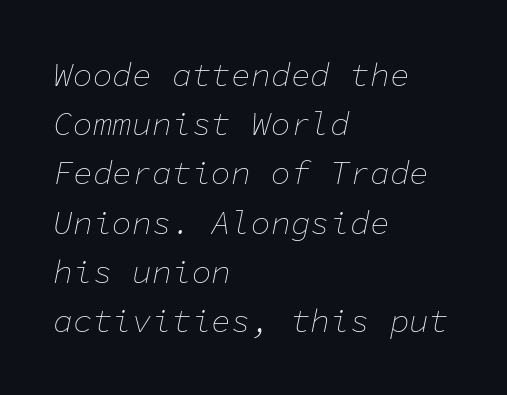
Underline: absent. Spacing verdict: monospaced, one width for all characters. How would I describe the line gaps? Plain and ordinary. The passage is arranged the way most books set body copy — flush left. Notice how the stems are inclined rather than vertical — that's the hallmark of italics. A typesetter would call this zero additional tracking.
